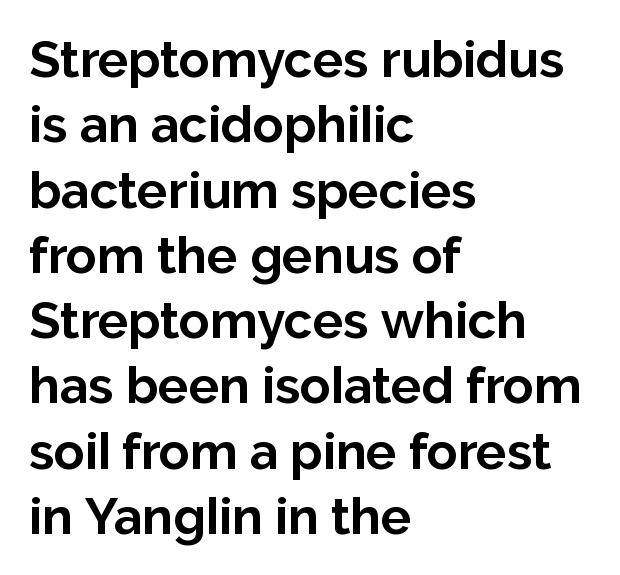
Q: Is the text bold? A: Yes.
Q: Is the text italic (slanted)? A: No, it is upright.
Q: Is the typeface a serif or a sans-serif typeface? A: Sans-serif.
Q: Is the text underlined? A: No.
Q: How is the paragraph aligned? A: Left-aligned.
Q: Is the spacing between letters normal or unusually wide? A: Normal.
Q: Is the spacing between lines tight, normal or loose? A: Normal.
Q: Width (condensed, normal, or wide)? A: Normal.
Q: Stroke contrast? A: Low.
Q: x-height? A: Medium.
Q: Monospaced? A: No.
